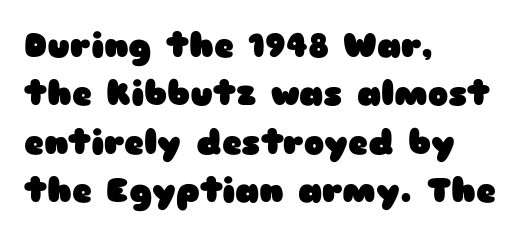
{"serif": "no", "italic": "no", "bold": "yes", "weight": "heavy", "width": "wide", "stroke_contrast": "low", "x_height": "medium", "monospaced": "no", "underline": "no", "align": "left", "line_spacing": "normal", "line_spacing_ratio": 1.42, "letter_spacing": "normal", "letter_spacing_em": 0.0, "glyph_px": 34}
